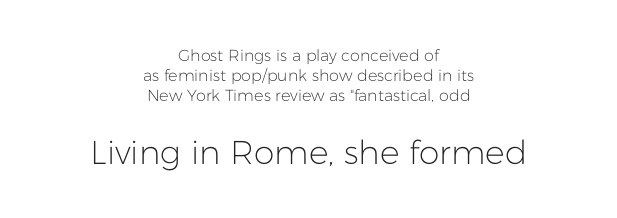
Q: Is the text bold? A: No.
Q: Is the text italic (slanted)? A: No, it is upright.
Q: Is the typeface a serif or a sans-serif typeface? A: Sans-serif.
Q: Is the text underlined? A: No.
Q: How is the paragraph aligned? A: Centered.
Q: Is the spacing between letters normal or unusually wide? A: Normal.
Q: Is the spacing between lines tight, normal or loose? A: Normal.
Q: Which block of text is set in a larger size, the first (top) or the second (bottom)? A: The second (bottom) one.
Q: Width (condensed, normal, or wide)? A: Normal.
Q: Stroke contrast? A: Low.
Q: x-height? A: Medium.
Q: Monospaced? A: No.
